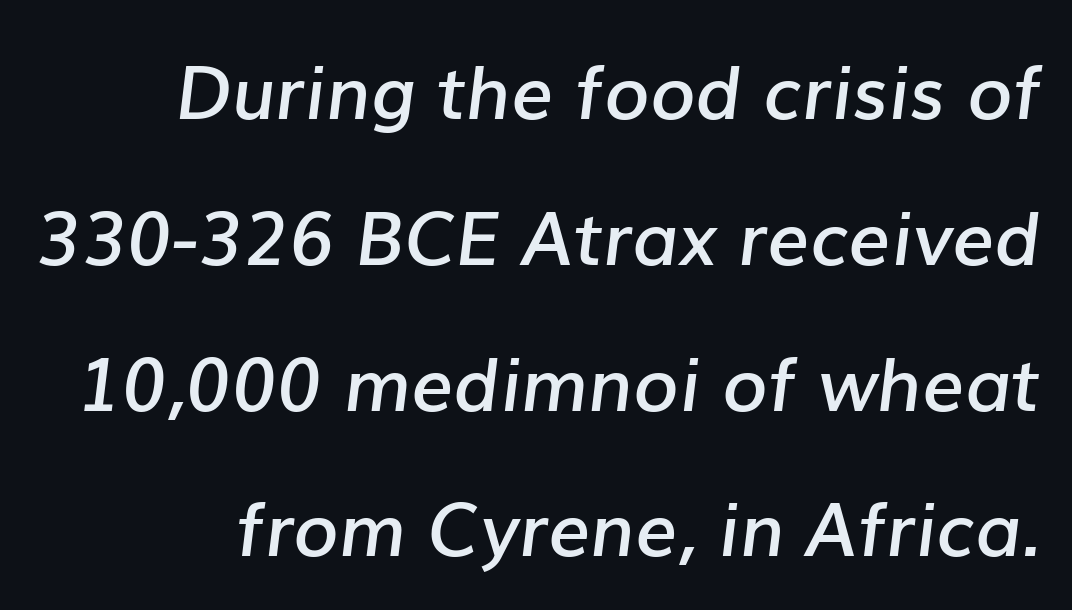
{"italic": "yes", "lean": "right", "slant_degrees": 7, "bold": "semi", "weight": "semibold", "width": "normal", "stroke_contrast": "low", "x_height": "medium", "monospaced": "no", "underline": "no", "line_spacing": "loose", "line_spacing_ratio": 1.97, "letter_spacing": "normal", "letter_spacing_em": 0.0, "glyph_px": 74}
